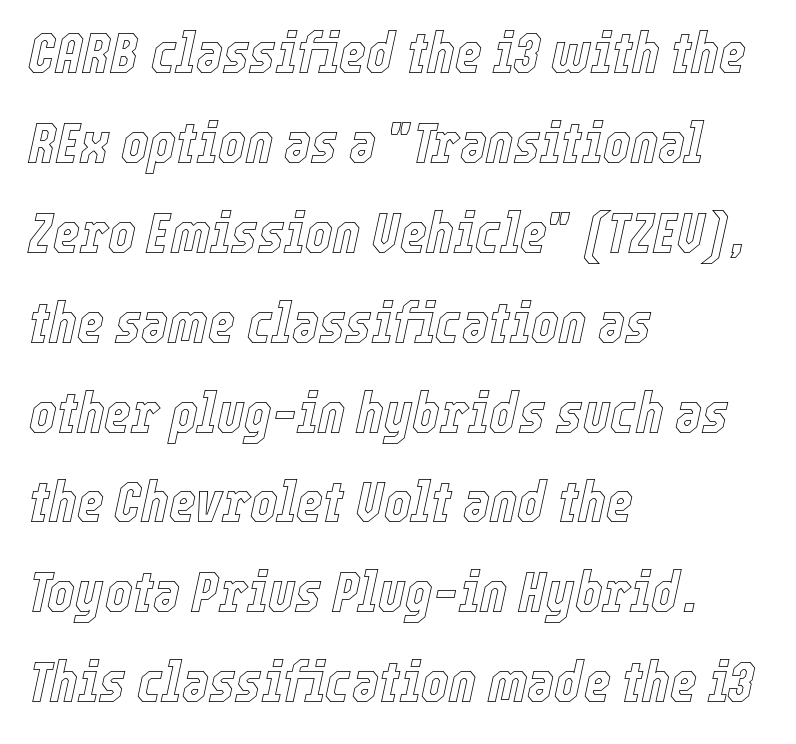
{"italic": "yes", "lean": "right", "slant_degrees": 12, "width": "condensed", "x_height": "medium", "monospaced": "no", "underline": "no", "align": "left", "line_spacing": "normal", "line_spacing_ratio": 1.55, "letter_spacing": "normal", "letter_spacing_em": 0.0, "glyph_px": 58}
